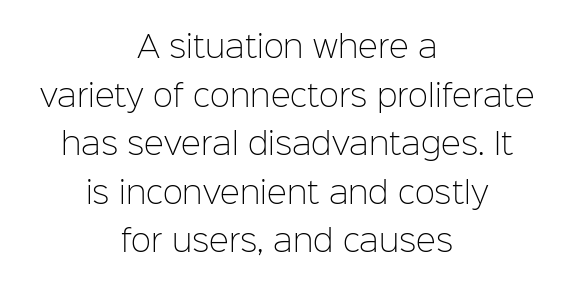
{"serif": "no", "italic": "no", "bold": "no", "weight": "light", "width": "normal", "stroke_contrast": "low", "x_height": "medium", "monospaced": "no", "underline": "no", "align": "center", "line_spacing": "normal", "line_spacing_ratio": 1.62, "letter_spacing": "normal", "letter_spacing_em": 0.0, "glyph_px": 30}
